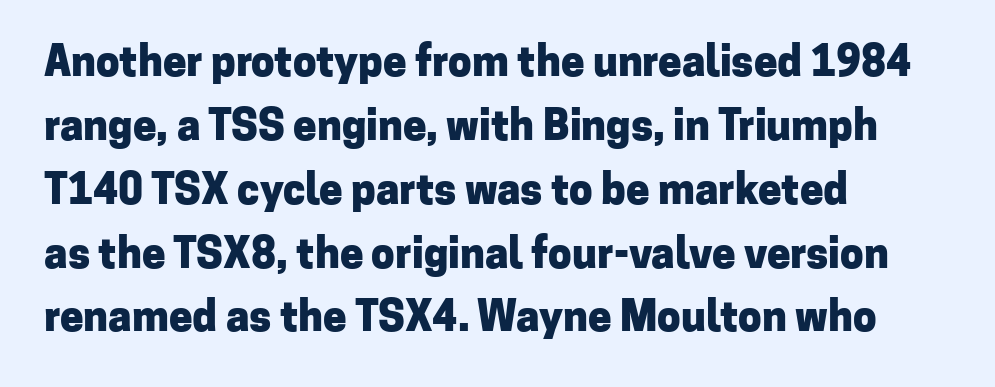
Q: Is the text bold? A: Yes.
Q: Is the text italic (slanted)? A: No, it is upright.
Q: Is the typeface a serif or a sans-serif typeface? A: Sans-serif.
Q: Is the text underlined? A: No.
Q: How is the paragraph aligned? A: Left-aligned.
Q: Is the spacing between letters normal or unusually wide? A: Normal.
Q: Is the spacing between lines tight, normal or loose? A: Normal.
Q: Width (condensed, normal, or wide)? A: Normal.
Q: Stroke contrast? A: Low.
Q: x-height? A: Medium.
Q: Monospaced? A: No.
